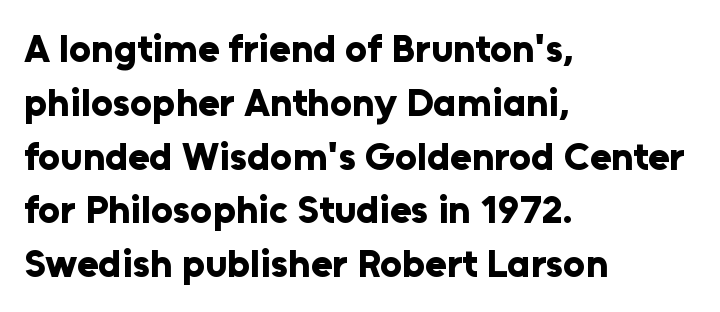
Q: Is the text bold? A: Yes.
Q: Is the text italic (slanted)? A: No, it is upright.
Q: Is the typeface a serif or a sans-serif typeface? A: Sans-serif.
Q: Is the text underlined? A: No.
Q: How is the paragraph aligned? A: Left-aligned.
Q: Is the spacing between letters normal or unusually wide? A: Normal.
Q: Is the spacing between lines tight, normal or loose? A: Normal.
Q: Width (condensed, normal, or wide)? A: Normal.
Q: Stroke contrast? A: Low.
Q: x-height? A: Medium.
Q: Monospaced? A: No.
